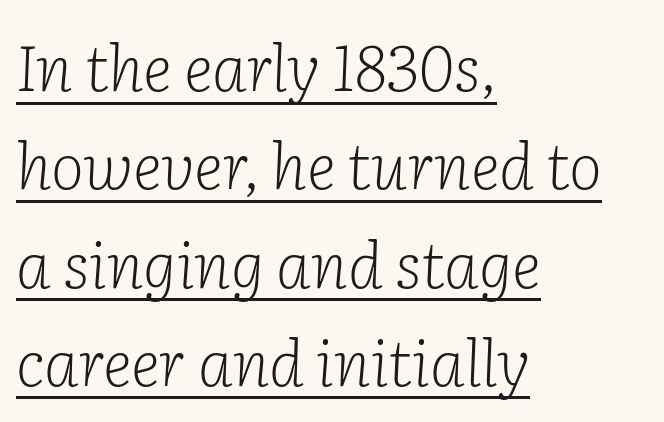
Q: Is the text bold? A: No.
Q: Is the text italic (slanted)? A: Yes, it leans right by about 2 degrees.
Q: Is the typeface a serif or a sans-serif typeface? A: Serif.
Q: Is the text underlined? A: Yes.
Q: How is the paragraph aligned? A: Left-aligned.
Q: Is the spacing between letters normal or unusually wide? A: Normal.
Q: Is the spacing between lines tight, normal or loose? A: Normal.
Q: Width (condensed, normal, or wide)? A: Normal.
Q: Stroke contrast? A: Low.
Q: x-height? A: Medium.
Q: Monospaced? A: No.
